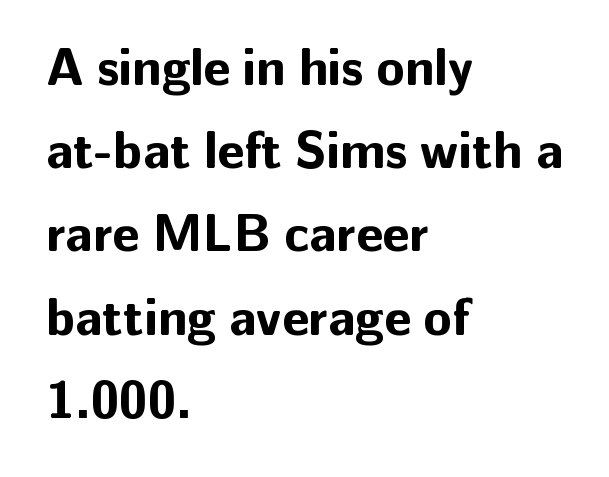
Q: Is the text bold? A: Yes.
Q: Is the text italic (slanted)? A: No, it is upright.
Q: Is the typeface a serif or a sans-serif typeface? A: Sans-serif.
Q: Is the text underlined? A: No.
Q: How is the paragraph aligned? A: Left-aligned.
Q: Is the spacing between letters normal or unusually wide? A: Normal.
Q: Is the spacing between lines tight, normal or loose? A: Normal.
Q: Width (condensed, normal, or wide)? A: Normal.
Q: Stroke contrast? A: Low.
Q: x-height? A: Medium.
Q: Monospaced? A: No.
